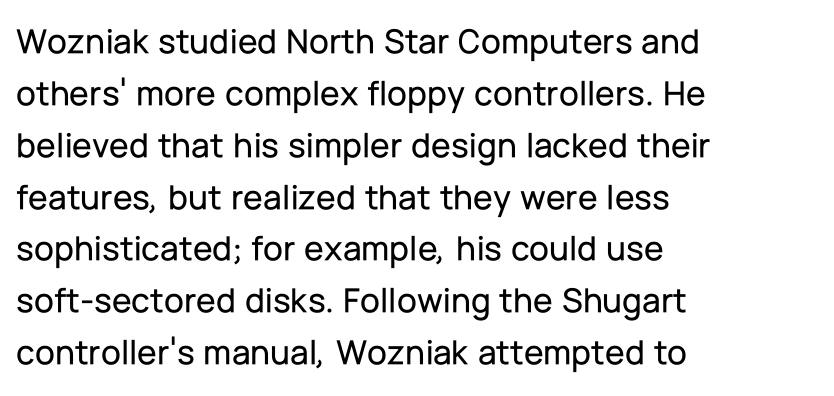
Line starts are locked; line ends wander. This is roman type, the default non-slanted kind. A typesetter would call this proportional, since set widths differ per character. The gaps between neighbouring characters are ordinary and unremarkable.
